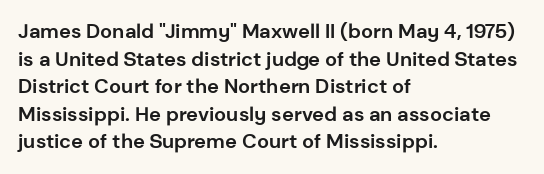
Q: Is the text bold? A: Yes.
Q: Is the text italic (slanted)? A: No, it is upright.
Q: Is the text underlined? A: No.
Q: How is the paragraph aligned? A: Left-aligned.
Q: Is the spacing between letters normal or unusually wide? A: Normal.
Q: Is the spacing between lines tight, normal or loose? A: Normal.
